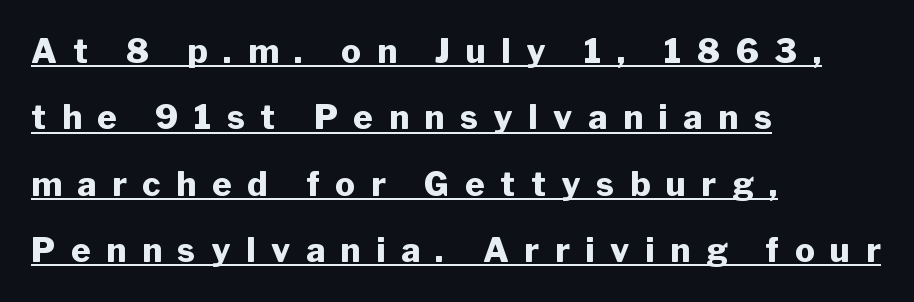
This is roman type, the default non-slanted kind. Spacing verdict: proportional, widths tailored to each character. Every row of glyphs begins at an identical x-position on the left. Is the type bold? Yes — the strokes are clearly thick and heavy. The lettering is marked with a stroke running underneath it. Quick note: interline space is abundant.
